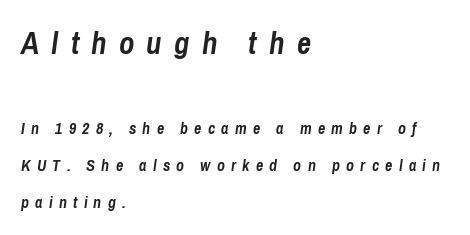
{"italic": "yes", "lean": "right", "slant_degrees": 8, "bold": "yes", "weight": "semibold", "width": "condensed", "stroke_contrast": "low", "x_height": "medium", "monospaced": "no", "underline": "no", "align": "left", "line_spacing": "loose", "line_spacing_ratio": 2.31, "letter_spacing": "wide", "letter_spacing_em": 0.39, "larger_block": "first", "size_ratio": 1.94, "glyph_px": 31}
